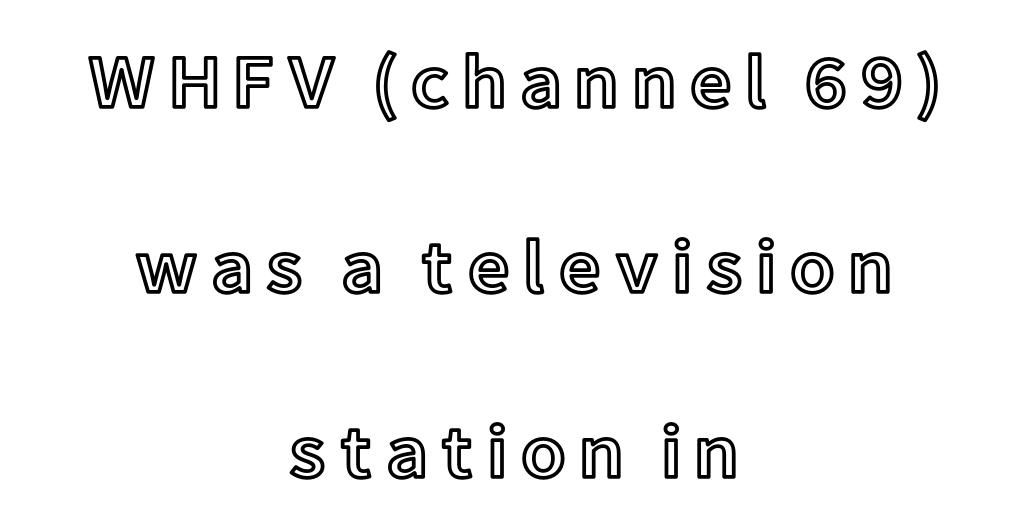
This is roman type, the default non-slanted kind. One glance says open: line gaps are wider than usual. Do the characters align in a grid? No, the font is proportional. A centered setting, common on invitations and titles, is used for this passage. Decoration check: the copy has no underline.
